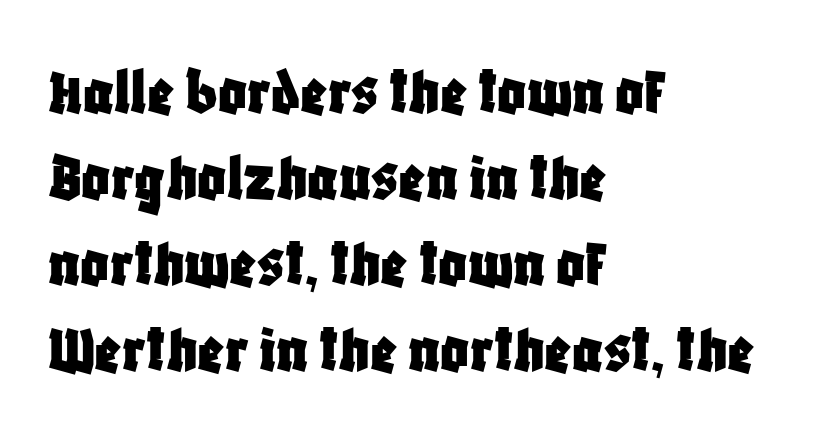
Every stem runs plumb, perpendicular to the baseline. Standard letterfit; no display-style spreading of the glyphs. Here the designer chose a conventional face with non-uniform glyph widths. Type without underlining. This is sans-serif lettering, the kind often seen on screens and signage.
